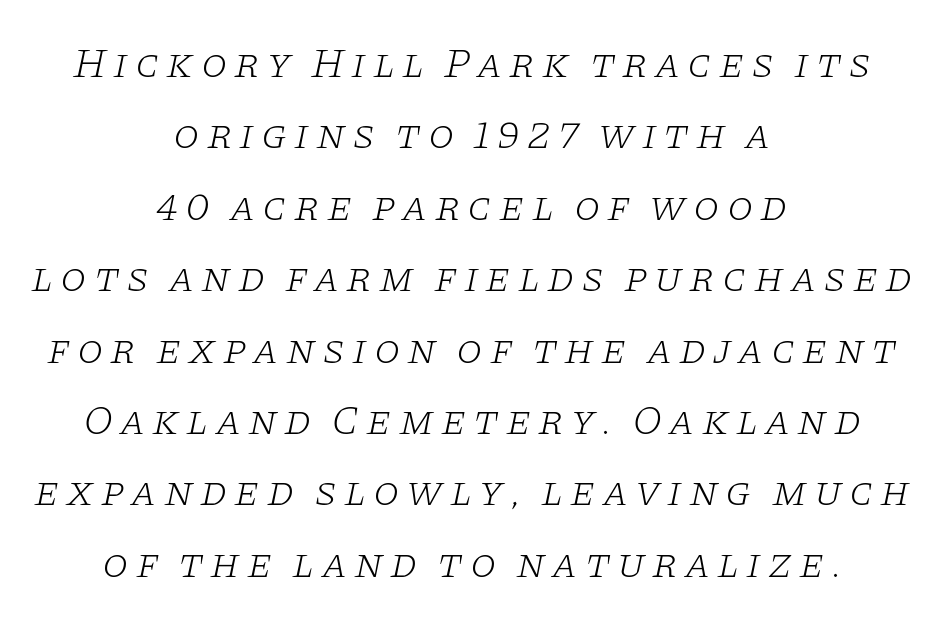
{"serif": "yes", "italic": "yes", "lean": "right", "slant_degrees": 11, "bold": "no", "weight": "light", "width": "wide", "stroke_contrast": "low", "x_height": "large", "monospaced": "no", "underline": "no", "align": "center", "line_spacing": "normal", "line_spacing_ratio": 1.7, "glyph_px": 42}
